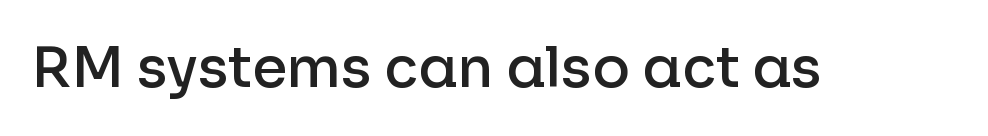
{"serif": "no", "italic": "no", "bold": "semi", "weight": "semibold", "width": "normal", "stroke_contrast": "low", "x_height": "medium", "monospaced": "no", "underline": "no", "letter_spacing": "normal", "letter_spacing_em": 0.0, "glyph_px": 56}
